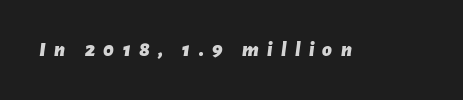
Q: Is the text bold? A: Yes.
Q: Is the text italic (slanted)? A: Yes, it leans right by about 7 degrees.
Q: Is the text underlined? A: No.
Q: Is the spacing between letters normal or unusually wide? A: Unusually wide.
